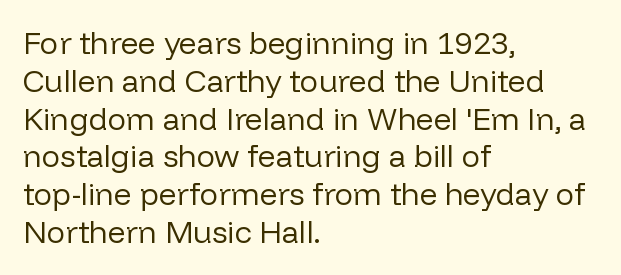
Q: Is the text bold? A: No.
Q: Is the text italic (slanted)? A: No, it is upright.
Q: Is the typeface a serif or a sans-serif typeface? A: Sans-serif.
Q: Is the text underlined? A: No.
Q: How is the paragraph aligned? A: Left-aligned.
Q: Is the spacing between letters normal or unusually wide? A: Normal.
Q: Width (condensed, normal, or wide)? A: Normal.
Q: Stroke contrast? A: Low.
Q: x-height? A: Medium.
Q: Monospaced? A: No.
